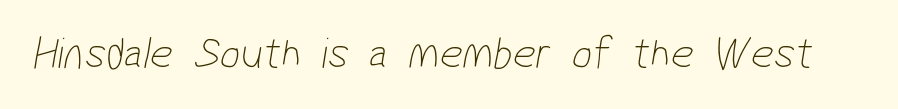
Q: Is the text bold? A: No.
Q: Is the typeface a serif or a sans-serif typeface? A: Sans-serif.
Q: Is the text underlined? A: No.
Q: Is the spacing between letters normal or unusually wide? A: Normal.
Q: Width (condensed, normal, or wide)? A: Condensed.
Q: Stroke contrast? A: Low.
Q: x-height? A: Medium.
Q: Monospaced? A: No.
